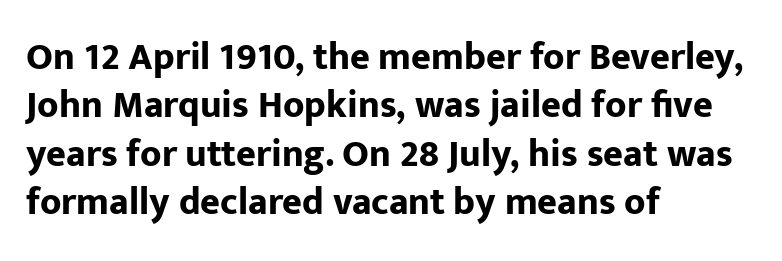
{"serif": "no", "italic": "no", "bold": "yes", "weight": "bold", "width": "normal", "stroke_contrast": "low", "x_height": "medium", "monospaced": "no", "underline": "no", "align": "left", "line_spacing": "normal", "line_spacing_ratio": 1.27, "letter_spacing": "normal", "letter_spacing_em": 0.0, "glyph_px": 38}
